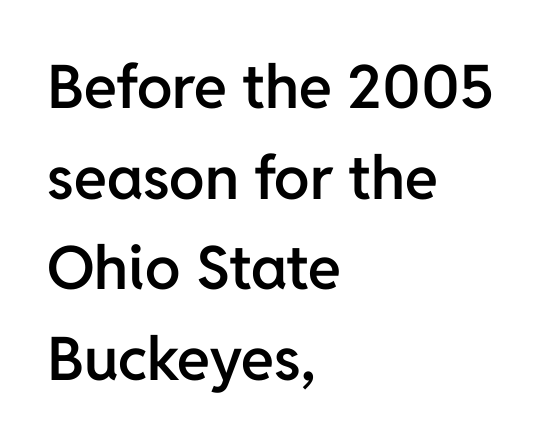
The image shows 60 px semibold sans-serif type, upright; set left-aligned, normal line spacing (1.51x), normal letter spacing, not underlined; low stroke contrast and a medium x-height.
